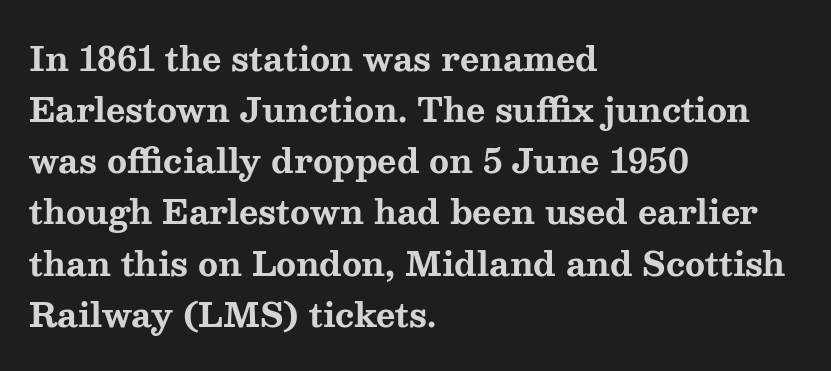
The image shows 33 px bold, wide serif type, upright; set left-aligned, normal line spacing (1.55x), normal letter spacing, not underlined; medium stroke contrast and a medium x-height.
